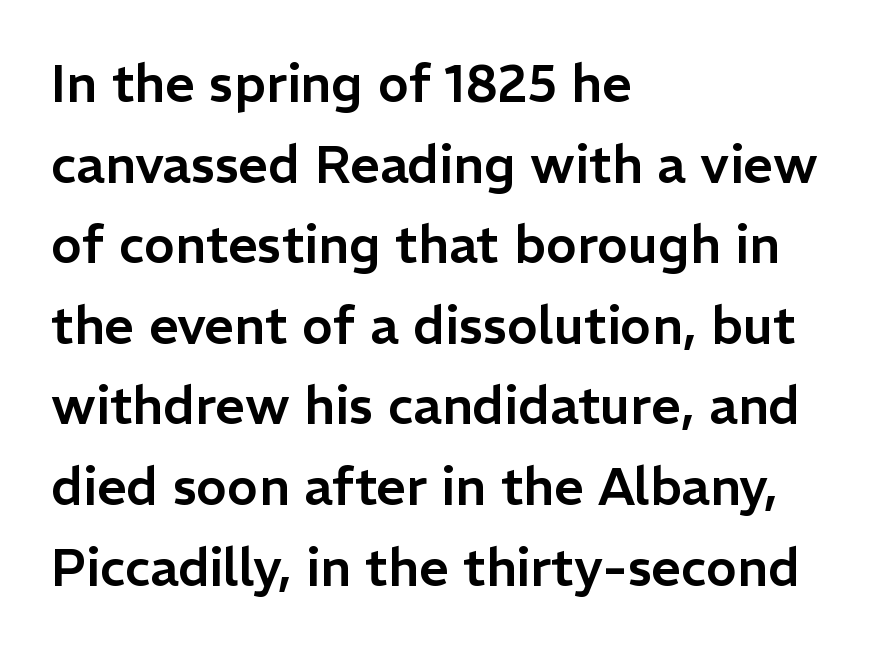
{"serif": "no", "italic": "no", "width": "normal", "stroke_contrast": "low", "x_height": "medium", "monospaced": "no", "underline": "no", "align": "left", "line_spacing": "normal", "line_spacing_ratio": 1.55, "letter_spacing": "normal", "letter_spacing_em": 0.0, "glyph_px": 52}
